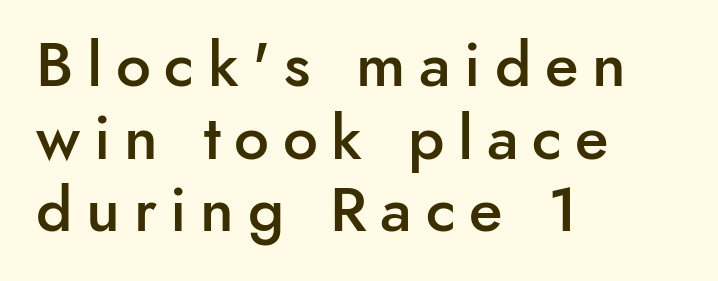
Line starts are locked; line ends wander. The space directly below the letters is spotless. The rendering shows plain stroke endings on the letterforms — a sans-serif design. Someone cranked the tracking dial way up on this one.
